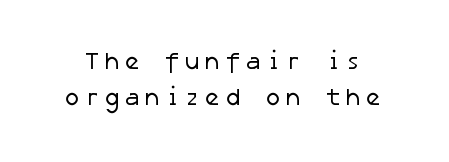
{"bold": "no", "underline": "no", "line_spacing": "normal", "line_spacing_ratio": 1.5, "glyph_px": 24}
